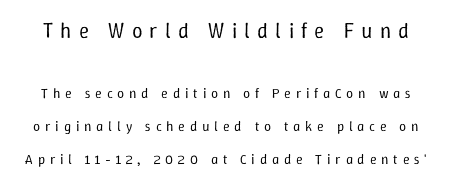
The image shows 21 px text type, upright; set loose line spacing (2.38x), unusually wide letter spacing (+0.34 em), not underlined; the first (top) block is 1.5x larger.
